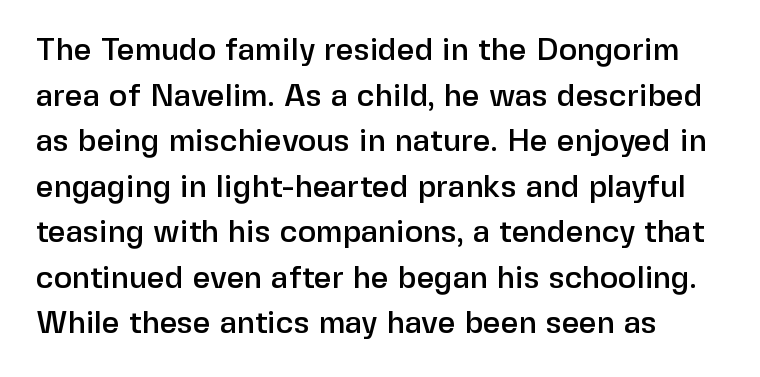
The image shows 31 px sans-serif type, upright; set normal line spacing (1.47x), normal letter spacing, not underlined; low stroke contrast and a medium x-height.
